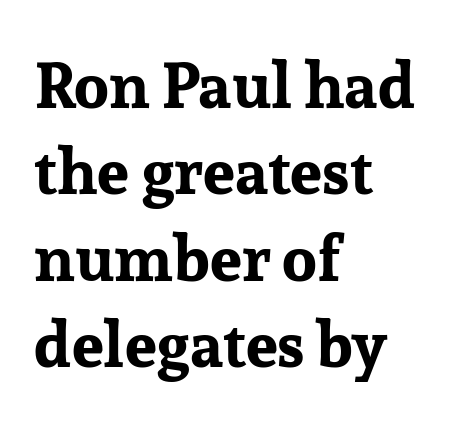
Q: Is the text bold? A: Yes.
Q: Is the text italic (slanted)? A: No, it is upright.
Q: Is the typeface a serif or a sans-serif typeface? A: Serif.
Q: Is the text underlined? A: No.
Q: How is the paragraph aligned? A: Left-aligned.
Q: Is the spacing between letters normal or unusually wide? A: Normal.
Q: Is the spacing between lines tight, normal or loose? A: Normal.
Q: Width (condensed, normal, or wide)? A: Normal.
Q: Stroke contrast? A: Low.
Q: x-height? A: Medium.
Q: Monospaced? A: No.
